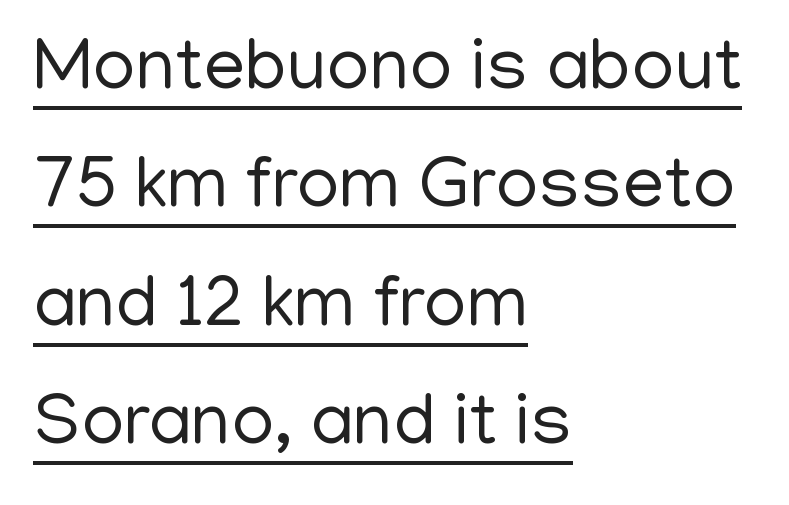
Q: Is the text bold? A: No.
Q: Is the text italic (slanted)? A: No, it is upright.
Q: Is the typeface a serif or a sans-serif typeface? A: Sans-serif.
Q: Is the text underlined? A: Yes.
Q: How is the paragraph aligned? A: Left-aligned.
Q: Is the spacing between letters normal or unusually wide? A: Normal.
Q: Is the spacing between lines tight, normal or loose? A: Normal.
Q: Width (condensed, normal, or wide)? A: Normal.
Q: Stroke contrast? A: Low.
Q: x-height? A: Medium.
Q: Monospaced? A: No.
